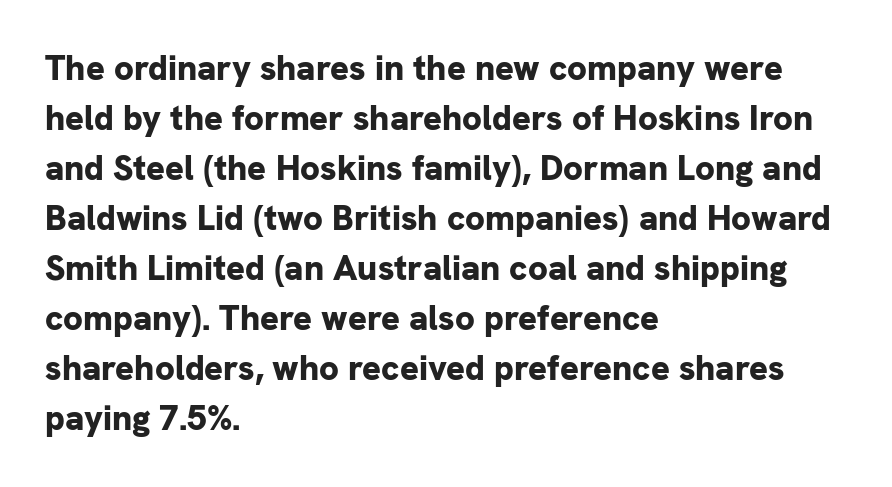
Q: Is the text bold? A: Yes.
Q: Is the text italic (slanted)? A: No, it is upright.
Q: Is the typeface a serif or a sans-serif typeface? A: Sans-serif.
Q: Is the text underlined? A: No.
Q: How is the paragraph aligned? A: Left-aligned.
Q: Is the spacing between letters normal or unusually wide? A: Normal.
Q: Is the spacing between lines tight, normal or loose? A: Normal.
Q: Width (condensed, normal, or wide)? A: Normal.
Q: Stroke contrast? A: Low.
Q: x-height? A: Medium.
Q: Monospaced? A: No.
